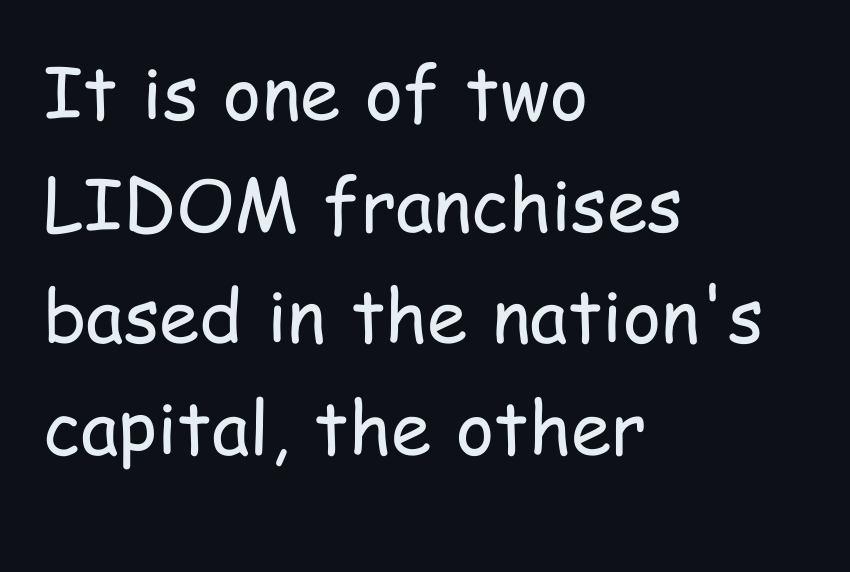
Q: Is the text bold? A: No.
Q: Is the text italic (slanted)? A: No, it is upright.
Q: Is the typeface a serif or a sans-serif typeface? A: Sans-serif.
Q: Is the text underlined? A: No.
Q: How is the paragraph aligned? A: Left-aligned.
Q: Is the spacing between letters normal or unusually wide? A: Normal.
Q: Is the spacing between lines tight, normal or loose? A: Normal.
Q: Width (condensed, normal, or wide)? A: Condensed.
Q: Stroke contrast? A: Low.
Q: x-height? A: Medium.
Q: Monospaced? A: No.
